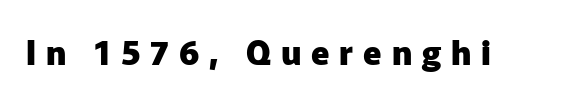
Q: Is the text bold? A: Yes.
Q: Is the text italic (slanted)? A: No, it is upright.
Q: Is the typeface a serif or a sans-serif typeface? A: Sans-serif.
Q: Is the text underlined? A: No.
Q: Is the spacing between letters normal or unusually wide? A: Unusually wide.
Q: Width (condensed, normal, or wide)? A: Normal.
Q: Stroke contrast? A: Low.
Q: x-height? A: Medium.
Q: Monospaced? A: No.
